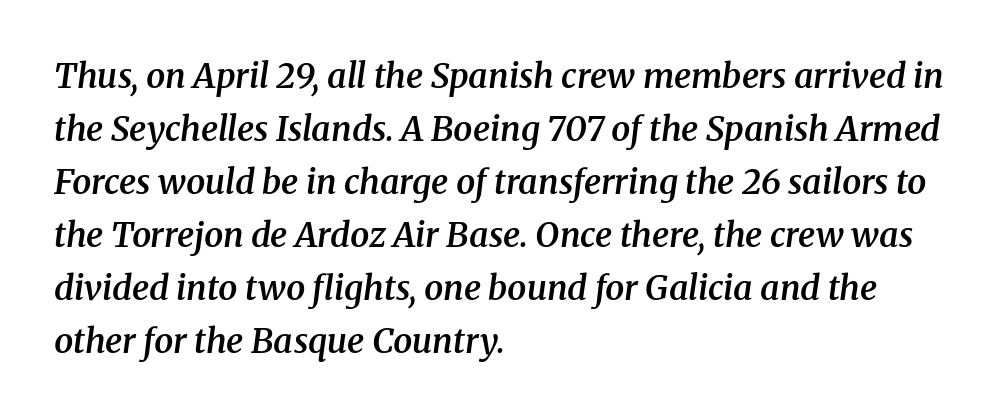
{"serif": "yes", "italic": "yes", "lean": "right", "slant_degrees": 8, "bold": "semi", "weight": "semibold", "width": "normal", "stroke_contrast": "medium", "x_height": "medium", "monospaced": "no", "underline": "no", "align": "left", "line_spacing": "normal", "line_spacing_ratio": 1.56, "letter_spacing": "normal", "letter_spacing_em": 0.0, "glyph_px": 34}
